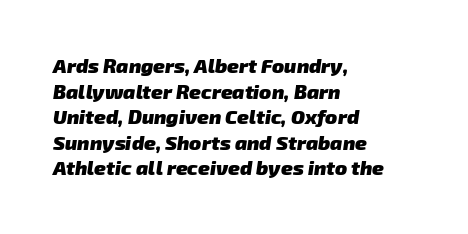
{"bold": "yes", "underline": "no", "align": "left", "line_spacing": "normal", "line_spacing_ratio": 1.28, "letter_spacing": "normal", "letter_spacing_em": 0.0, "glyph_px": 20}
